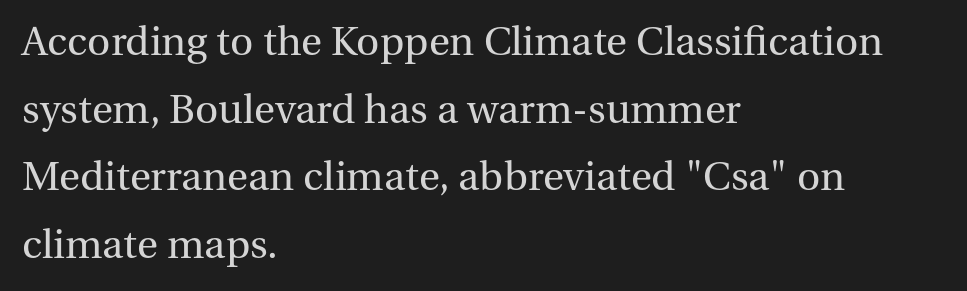
Q: Is the text bold? A: No.
Q: Is the text italic (slanted)? A: No, it is upright.
Q: Is the typeface a serif or a sans-serif typeface? A: Serif.
Q: Is the text underlined? A: No.
Q: How is the paragraph aligned? A: Left-aligned.
Q: Is the spacing between letters normal or unusually wide? A: Normal.
Q: Is the spacing between lines tight, normal or loose? A: Normal.
Q: Width (condensed, normal, or wide)? A: Normal.
Q: Stroke contrast? A: Medium.
Q: x-height? A: Medium.
Q: Monospaced? A: No.
